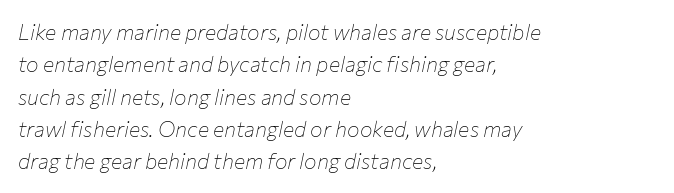
The image shows 21 px text type, italic (leaning right); set left-aligned, normal line spacing (1.54x), normal letter spacing, not underlined.
